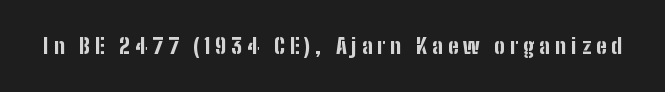
Q: Is the text bold? A: Yes.
Q: Is the text italic (slanted)? A: No, it is upright.
Q: Is the text underlined? A: No.
Q: Is the spacing between letters normal or unusually wide? A: Unusually wide.
